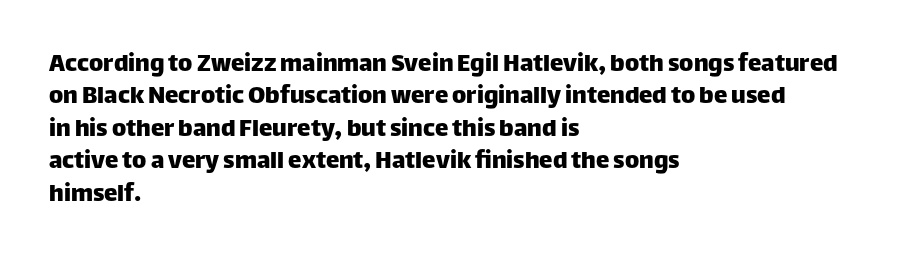
Designer's note — italics off, roman on. The specimen omits any rule beneath the text block's lines. No extra tracking has been applied to these lines. Each line starts at the same left margin while the right side varies.
